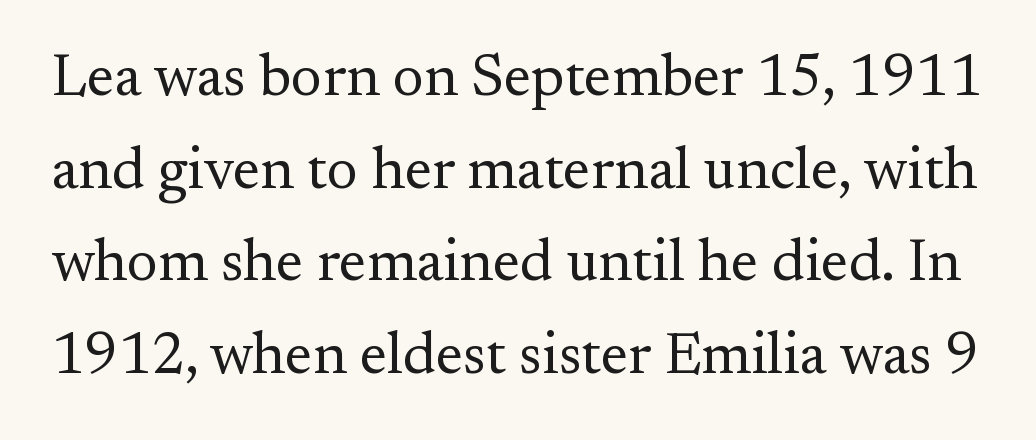
{"serif": "yes", "italic": "no", "bold": "no", "weight": "regular", "width": "normal", "stroke_contrast": "medium", "x_height": "small", "monospaced": "no", "underline": "no", "line_spacing": "normal", "line_spacing_ratio": 1.57, "letter_spacing": "normal", "letter_spacing_em": 0.0, "glyph_px": 59}
